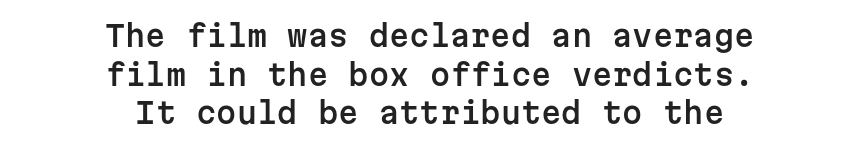
Style check: upright. Here the designer chose a console-style face with uniform glyph widths. The whitespace from short lines is split evenly between both sides. Does the type have serifs? No, each stem ends abruptly.
